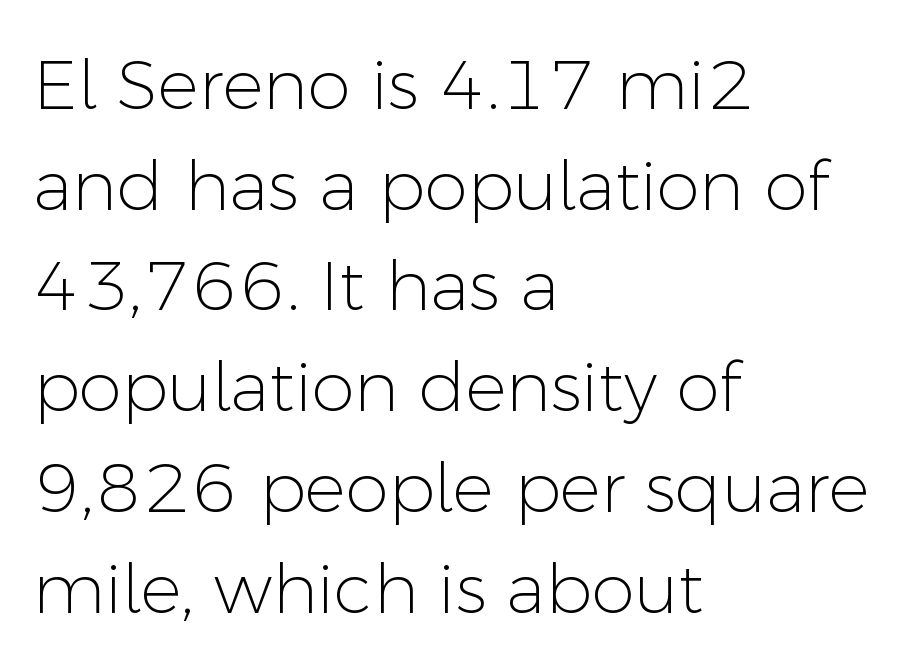
Q: Is the text bold? A: No.
Q: Is the text italic (slanted)? A: No, it is upright.
Q: Is the typeface a serif or a sans-serif typeface? A: Sans-serif.
Q: Is the text underlined? A: No.
Q: How is the paragraph aligned? A: Left-aligned.
Q: Is the spacing between letters normal or unusually wide? A: Normal.
Q: Is the spacing between lines tight, normal or loose? A: Normal.
Q: Width (condensed, normal, or wide)? A: Normal.
Q: Stroke contrast? A: Low.
Q: x-height? A: Medium.
Q: Monospaced? A: No.
